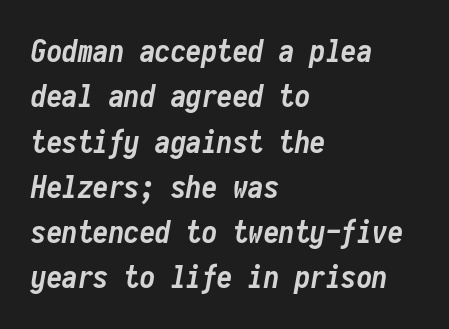
Q: Is the text bold? A: Yes.
Q: Is the text italic (slanted)? A: Yes, it leans right by about 10 degrees.
Q: Is the text underlined? A: No.
Q: How is the paragraph aligned? A: Left-aligned.
Q: Is the spacing between letters normal or unusually wide? A: Normal.
Q: Is the spacing between lines tight, normal or loose? A: Normal.
Q: Width (condensed, normal, or wide)? A: Condensed.
Q: Stroke contrast? A: Low.
Q: x-height? A: Medium.
Q: Monospaced? A: Yes.
